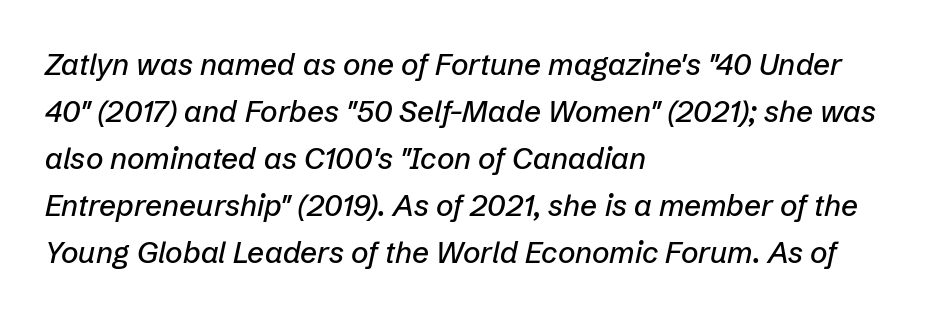
The image shows 30 px text type, italic (leaning right); set left-aligned, normal line spacing (1.57x), normal letter spacing, not underlined; low stroke contrast and a medium x-height.
